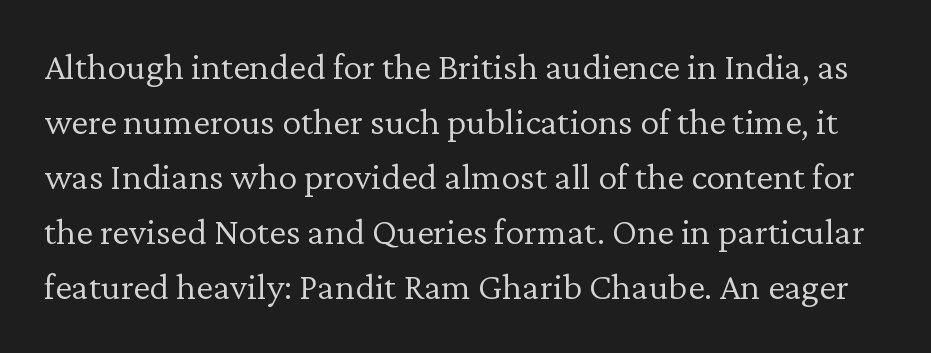
Q: Is the text bold? A: No.
Q: Is the text italic (slanted)? A: No, it is upright.
Q: Is the typeface a serif or a sans-serif typeface? A: Serif.
Q: Is the text underlined? A: No.
Q: Is the spacing between letters normal or unusually wide? A: Normal.
Q: Is the spacing between lines tight, normal or loose? A: Normal.
Q: Width (condensed, normal, or wide)? A: Normal.
Q: Stroke contrast? A: Low.
Q: x-height? A: Medium.
Q: Monospaced? A: No.
